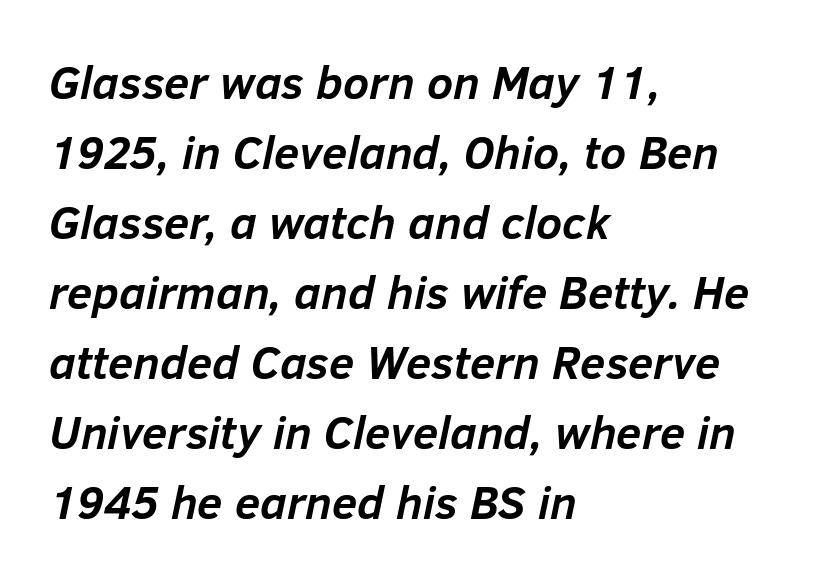
Q: Is the text bold? A: Yes.
Q: Is the text italic (slanted)? A: Yes, it leans right by about 12 degrees.
Q: Is the text underlined? A: No.
Q: How is the paragraph aligned? A: Left-aligned.
Q: Is the spacing between letters normal or unusually wide? A: Normal.
Q: Is the spacing between lines tight, normal or loose? A: Normal.
Q: Width (condensed, normal, or wide)? A: Normal.
Q: Stroke contrast? A: Low.
Q: x-height? A: Medium.
Q: Monospaced? A: No.
